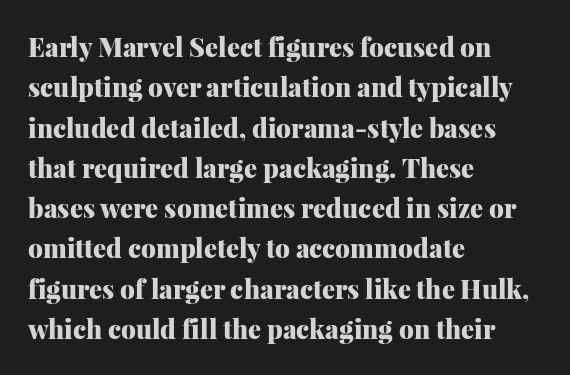
{"italic": "no", "bold": "yes", "underline": "no", "align": "left", "line_spacing": "normal", "line_spacing_ratio": 1.55, "letter_spacing": "normal", "letter_spacing_em": 0.0, "glyph_px": 26}
